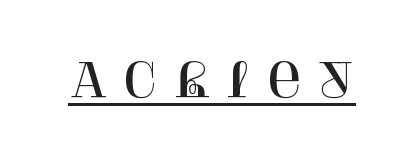
{"serif": "yes", "italic": "no", "width": "normal", "stroke_contrast": "high", "x_height": "large", "monospaced": "no", "underline": "yes", "letter_spacing": "wide", "letter_spacing_em": 0.3, "glyph_px": 47}
